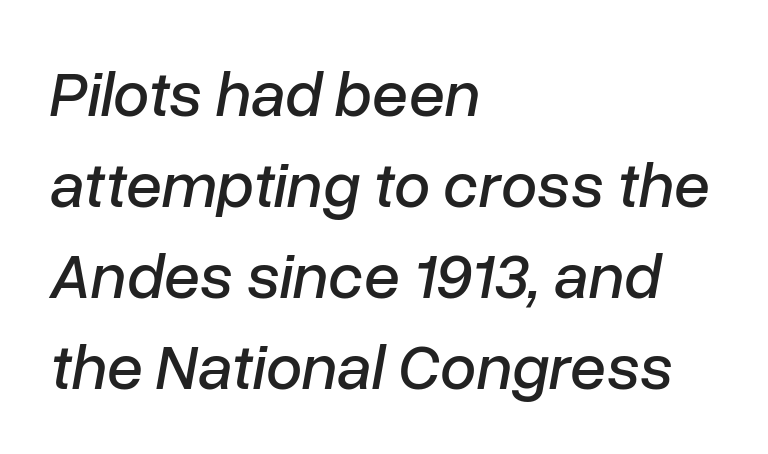
Observe the ordinary spacing: letters are neighbours, not strangers. Bare-footed words on every line. The lettering tilts uniformly, giving the passage an italic look. Every row of glyphs begins at an identical x-position on the left. The face used here is proportionally spaced, like ordinary book or web type. The line-height multiplier appears to be the usual default.
